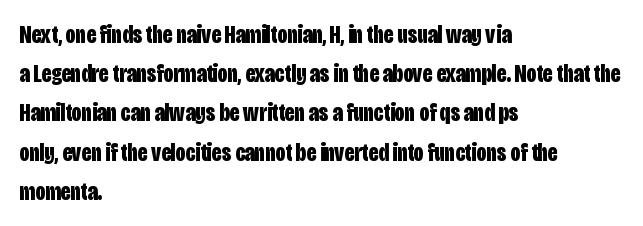
There is no visible air inserted between adjacent glyphs. This sample is left-justified, so line endings fall wherever the words run out. Normally led — the rows are evenly, conventionally spaced. The lettering holds an erect, upright posture throughout.
